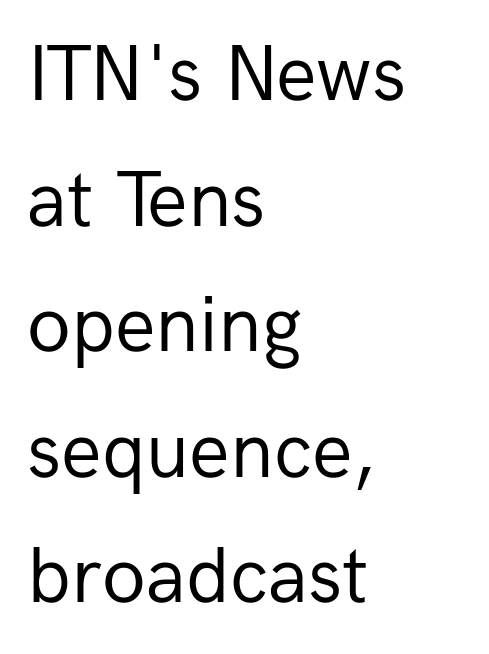
Just letters on the line, the space beneath them empty. Varying glyph widths throughout — classic text-font behaviour. Summary of vertical rhythm: regular, with standard interline spacing. Each stroke keeps to a modest, everyday thickness or less. This sample uses a sans-serif face.
